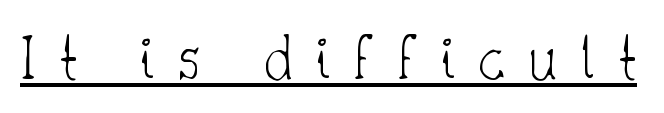
Q: Is the text bold? A: No.
Q: Is the text italic (slanted)? A: No, it is upright.
Q: Is the typeface a serif or a sans-serif typeface? A: Serif.
Q: Is the text underlined? A: Yes.
Q: Is the spacing between letters normal or unusually wide? A: Unusually wide.
Q: Width (condensed, normal, or wide)? A: Normal.
Q: Stroke contrast? A: Low.
Q: x-height? A: Small.
Q: Monospaced? A: No.
